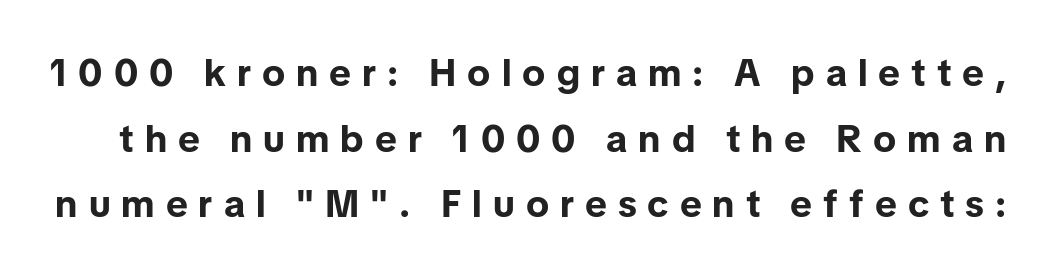
The specimen reads as upright at a glance. Do the characters align in a grid? No, the font is proportional. The typeface chosen for these lines omits serifs. The specimen omits any rule beneath the text block's lines. These words are printed bold, with thick strokes throughout.
